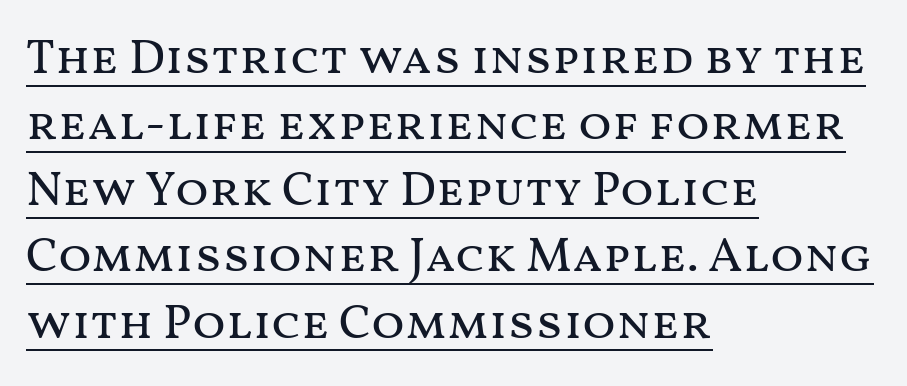
{"italic": "no", "bold": "no", "weight": "regular", "width": "wide", "stroke_contrast": "medium", "x_height": "medium", "monospaced": "no", "underline": "yes", "align": "left", "line_spacing": "normal", "line_spacing_ratio": 1.35, "letter_spacing": "normal", "letter_spacing_em": 0.0, "glyph_px": 49}
